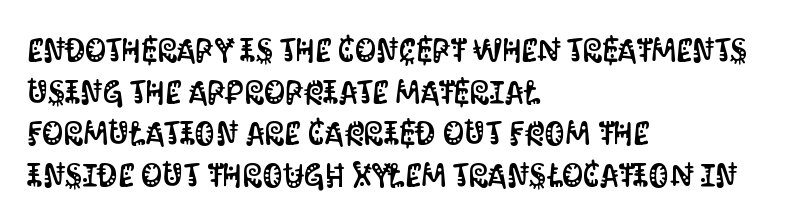
Q: Is the text italic (slanted)? A: No, it is upright.
Q: Is the typeface a serif or a sans-serif typeface? A: Sans-serif.
Q: Is the text underlined? A: No.
Q: How is the paragraph aligned? A: Left-aligned.
Q: Is the spacing between letters normal or unusually wide? A: Normal.
Q: Is the spacing between lines tight, normal or loose? A: Normal.
Q: Width (condensed, normal, or wide)? A: Condensed.
Q: Stroke contrast? A: Medium.
Q: x-height? A: Large.
Q: Monospaced? A: No.
